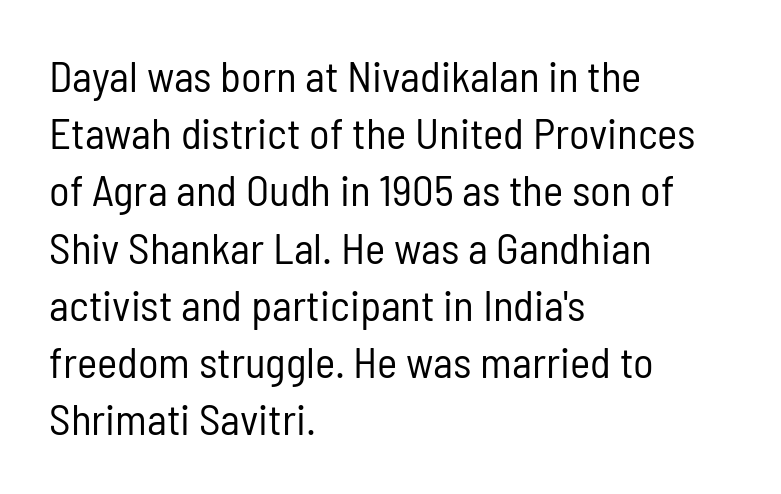
The image shows 43 px regular-weight, condensed sans-serif type, upright; set left-aligned, normal line spacing (1.33x), normal letter spacing, not underlined; low stroke contrast and a medium x-height.
